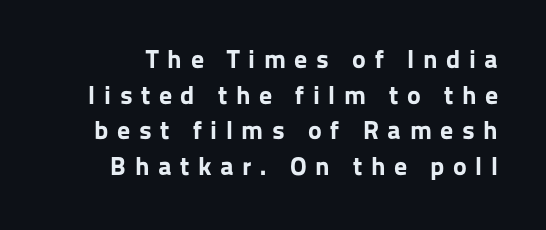
Q: Is the text bold? A: Yes.
Q: Is the text italic (slanted)? A: No, it is upright.
Q: Is the text underlined? A: No.
Q: Is the spacing between letters normal or unusually wide? A: Unusually wide.
Q: Is the spacing between lines tight, normal or loose? A: Normal.
